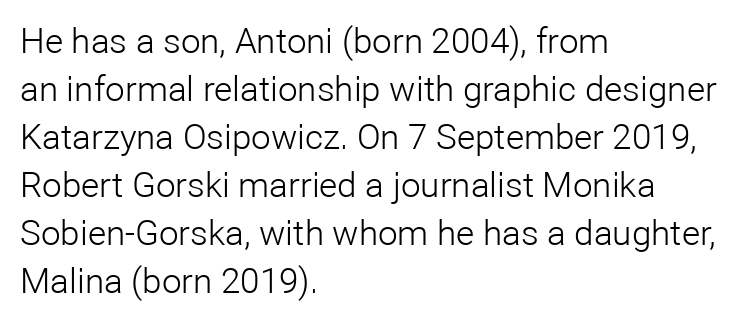
Q: Is the text bold? A: No.
Q: Is the text italic (slanted)? A: No, it is upright.
Q: Is the typeface a serif or a sans-serif typeface? A: Sans-serif.
Q: Is the text underlined? A: No.
Q: How is the paragraph aligned? A: Left-aligned.
Q: Is the spacing between letters normal or unusually wide? A: Normal.
Q: Is the spacing between lines tight, normal or loose? A: Normal.
Q: Width (condensed, normal, or wide)? A: Normal.
Q: Stroke contrast? A: Low.
Q: x-height? A: Medium.
Q: Monospaced? A: No.
